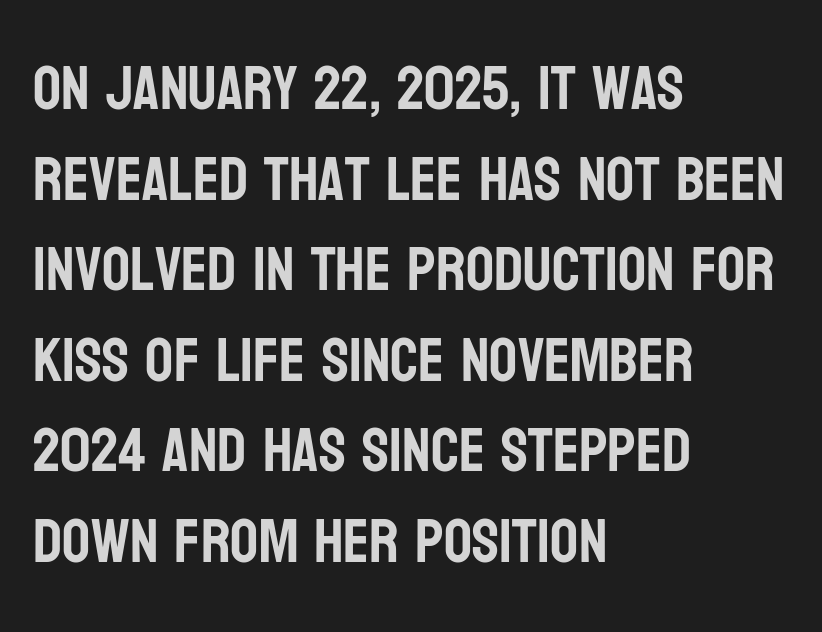
The image shows 62 px condensed sans-serif type, upright; set left-aligned, normal line spacing (1.46x), normal letter spacing, not underlined; low stroke contrast and a large x-height.
